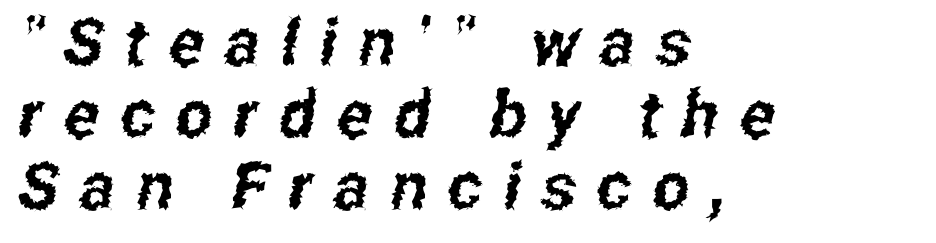
No feet cap the strokes, marking this as sans-serif type. How are the letters spaced? Widely, with obvious added tracking. These lines are rendered in a variable-pitch font. Students, observe: this is what under-led, compact text looks like.
